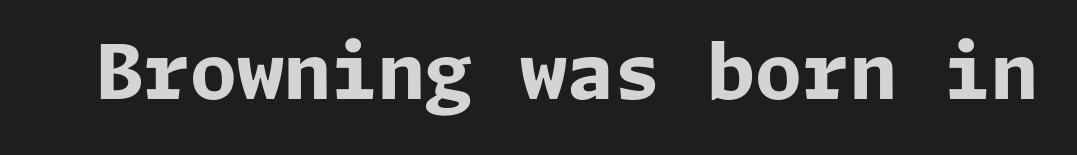
The image shows 76 px bold sans-serif type, upright; set normal letter spacing, not underlined; low stroke contrast and a medium x-height.
